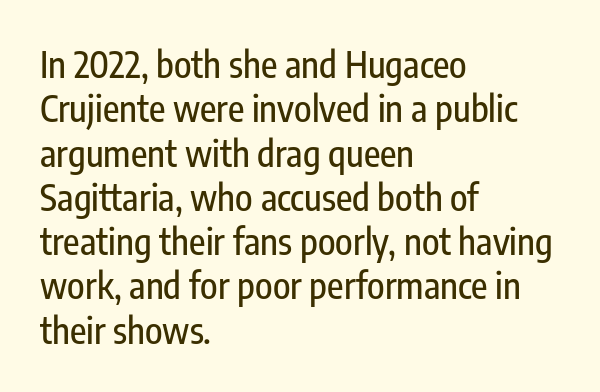
The image shows 36 px condensed sans-serif type, upright; set left-aligned, line spacing 1.23x, normal letter spacing, not underlined; low stroke contrast and a medium x-height.
